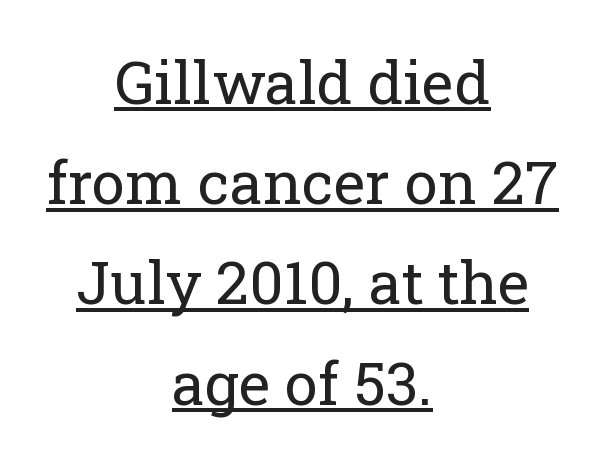
The image shows 60 px regular-weight serif type, upright; set centered, normal line spacing (1.67x), normal letter spacing, underlined; low stroke contrast and a medium x-height.
